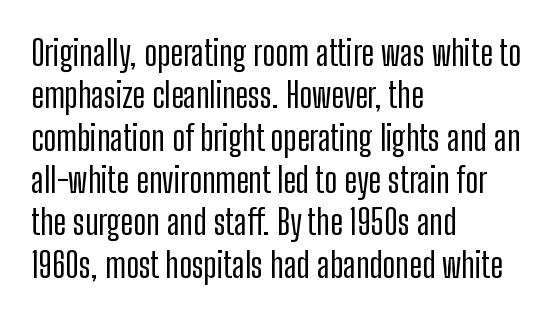
{"serif": "no", "italic": "no", "width": "condensed", "stroke_contrast": "low", "x_height": "medium", "monospaced": "no", "underline": "no", "align": "left", "line_spacing_ratio": 1.21, "letter_spacing": "normal", "letter_spacing_em": 0.0, "glyph_px": 35}
